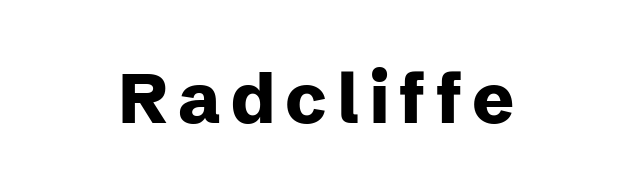
{"serif": "no", "italic": "no", "bold": "yes", "weight": "heavy", "width": "normal", "stroke_contrast": "low", "x_height": "medium", "monospaced": "no", "underline": "no", "glyph_px": 70}
